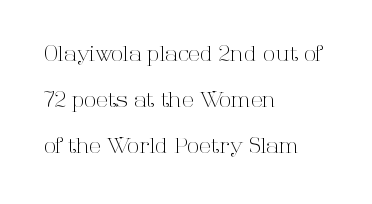
The image shows 22 px text type, upright; set left-aligned, loose line spacing (2.1x), normal letter spacing, not underlined.
